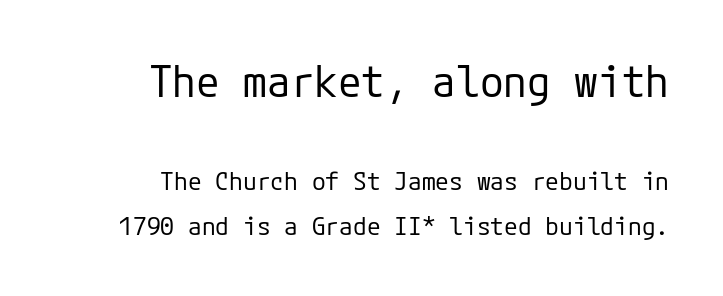
{"serif": "no", "italic": "no", "bold": "no", "weight": "regular", "width": "normal", "stroke_contrast": "low", "x_height": "medium", "underline": "no", "align": "right", "line_spacing_ratio": 1.79, "letter_spacing": "normal", "letter_spacing_em": 0.0, "larger_block": "first", "size_ratio": 1.72, "glyph_px": 43}
